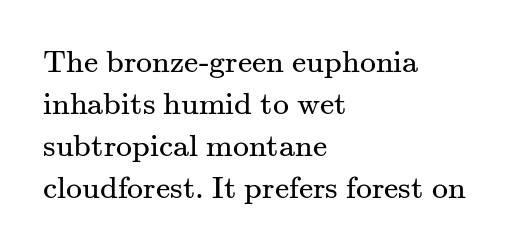
Q: Is the text bold? A: No.
Q: Is the text italic (slanted)? A: No, it is upright.
Q: Is the typeface a serif or a sans-serif typeface? A: Serif.
Q: Is the text underlined? A: No.
Q: How is the paragraph aligned? A: Left-aligned.
Q: Is the spacing between letters normal or unusually wide? A: Normal.
Q: Is the spacing between lines tight, normal or loose? A: Normal.
Q: Width (condensed, normal, or wide)? A: Normal.
Q: Stroke contrast? A: Medium.
Q: x-height? A: Small.
Q: Monospaced? A: No.
